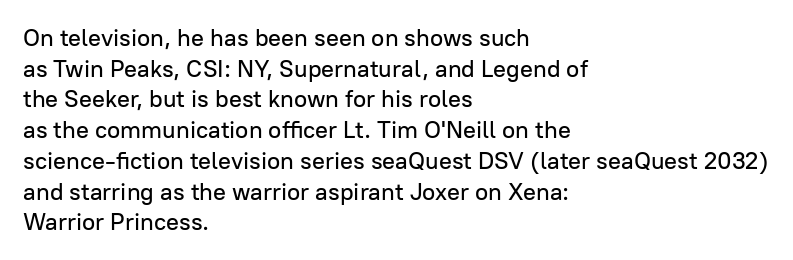
Q: Is the text italic (slanted)? A: No, it is upright.
Q: Is the text underlined? A: No.
Q: How is the paragraph aligned? A: Left-aligned.
Q: Is the spacing between letters normal or unusually wide? A: Normal.
Q: Is the spacing between lines tight, normal or loose? A: Normal.
